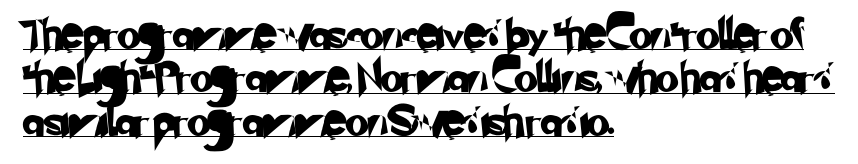
Q: Is the typeface a serif or a sans-serif typeface? A: Sans-serif.
Q: Is the text underlined? A: Yes.
Q: How is the paragraph aligned? A: Left-aligned.
Q: Is the spacing between letters normal or unusually wide? A: Normal.
Q: Is the spacing between lines tight, normal or loose? A: Normal.
Q: Width (condensed, normal, or wide)? A: Normal.
Q: Stroke contrast? A: Low.
Q: x-height? A: Small.
Q: Monospaced? A: No.
